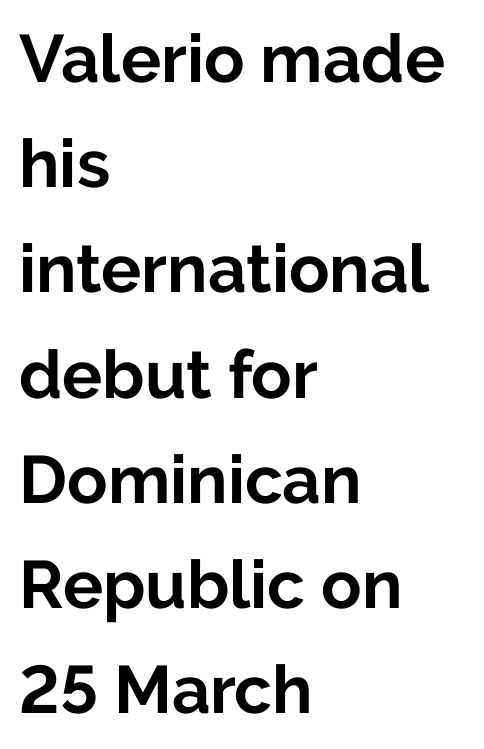
The image shows 67 px bold sans-serif type, upright; set left-aligned, normal line spacing (1.57x), normal letter spacing, not underlined; low stroke contrast and a medium x-height.
